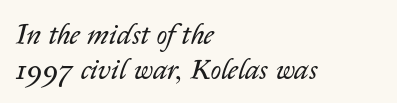
Q: Is the text bold? A: No.
Q: Is the text italic (slanted)? A: Yes, it leans right by about 14 degrees.
Q: Is the text underlined? A: No.
Q: How is the paragraph aligned? A: Left-aligned.
Q: Is the spacing between letters normal or unusually wide? A: Normal.
Q: Width (condensed, normal, or wide)? A: Normal.
Q: Stroke contrast? A: Low.
Q: x-height? A: Medium.
Q: Monospaced? A: No.
